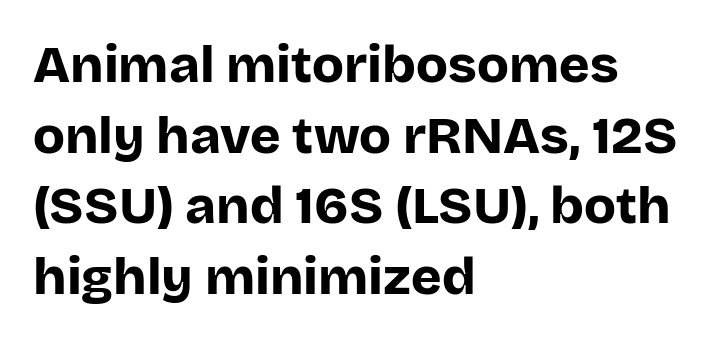
The image shows 52 px bold sans-serif type, upright; set left-aligned, normal line spacing (1.36x), normal letter spacing, not underlined; low stroke contrast and a large x-height.
